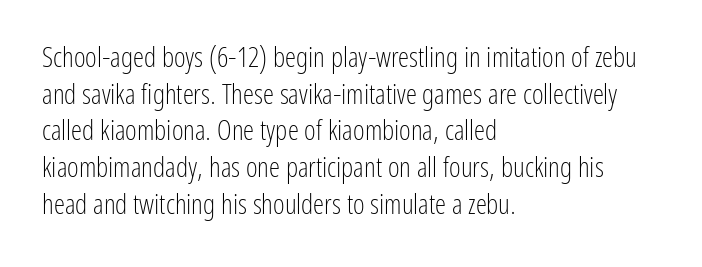
{"serif": "no", "italic": "no", "bold": "no", "weight": "light", "width": "condensed", "stroke_contrast": "low", "x_height": "medium", "monospaced": "no", "underline": "no", "align": "left", "line_spacing": "normal", "line_spacing_ratio": 1.31, "letter_spacing": "normal", "letter_spacing_em": 0.0, "glyph_px": 28}
